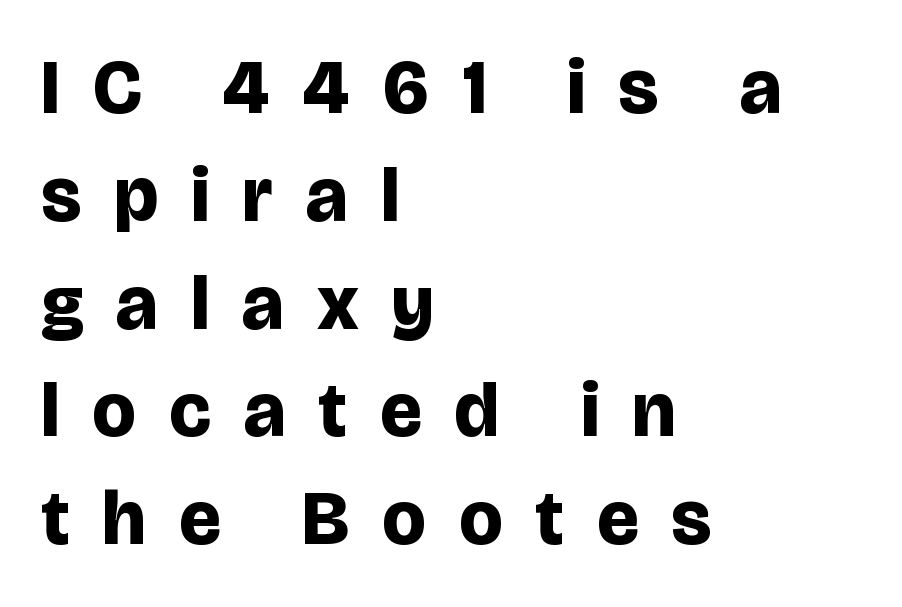
Q: Is the text bold? A: Yes.
Q: Is the text italic (slanted)? A: No, it is upright.
Q: Is the typeface a serif or a sans-serif typeface? A: Sans-serif.
Q: Is the text underlined? A: No.
Q: How is the paragraph aligned? A: Left-aligned.
Q: Is the spacing between letters normal or unusually wide? A: Unusually wide.
Q: Is the spacing between lines tight, normal or loose? A: Normal.
Q: Width (condensed, normal, or wide)? A: Normal.
Q: Stroke contrast? A: Low.
Q: x-height? A: Large.
Q: Monospaced? A: No.
